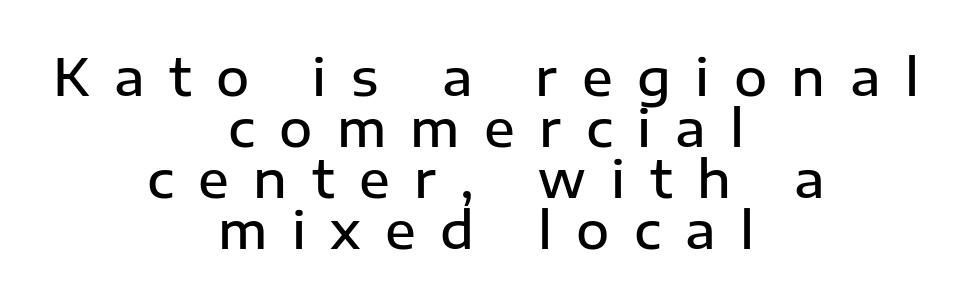
Serifs: no, the terminals of the letterforms are clean. Plain, unruled lines of type. Posture: vertical. These lines have a slow, spaced-out rhythm from letter to letter.
